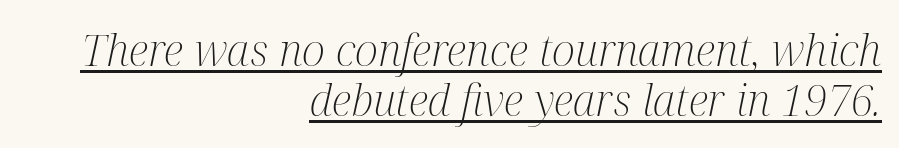
The lines are packed closely together with very little leading. The font's italic variant was chosen for this text. Inter-character spacing is left at the font's built-in metrics. In terms of letterform style, serifs are clearly present. The text block is weighted toward the right margin, trailing off unevenly leftward. Think standard paragraph weight, or any step lighter than that.
